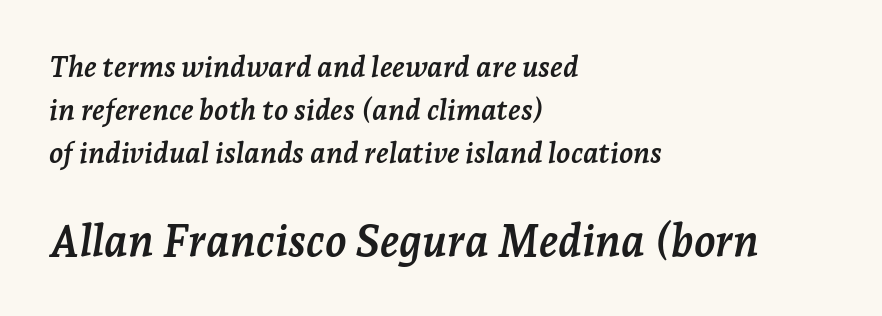
The image shows 44 px semibold serif type, italic (leaning right); set left-aligned, normal line spacing (1.49x), normal letter spacing, not underlined; the second (bottom) block is 1.52x larger; low stroke contrast and a medium x-height.
